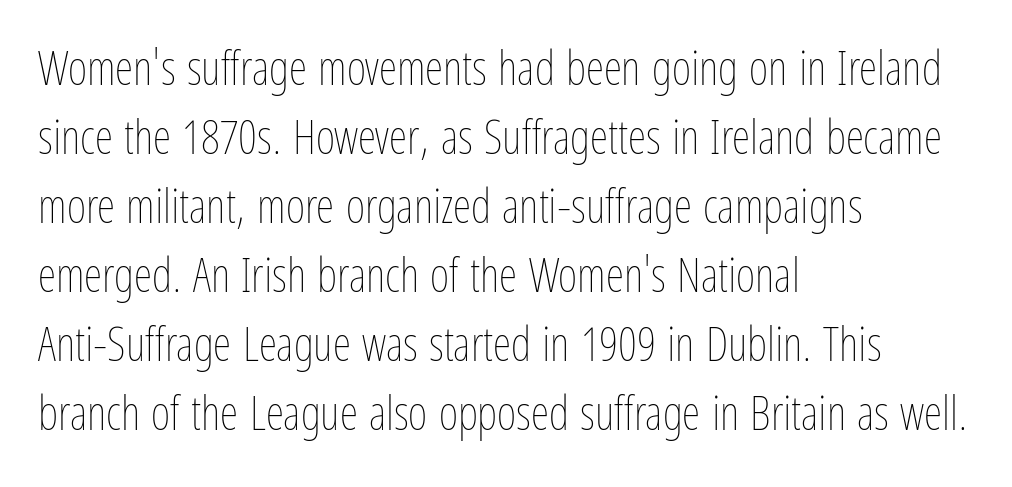
The image shows 47 px thin, condensed type, upright; set left-aligned, normal line spacing (1.47x), normal letter spacing, not underlined; low stroke contrast and a medium x-height.
